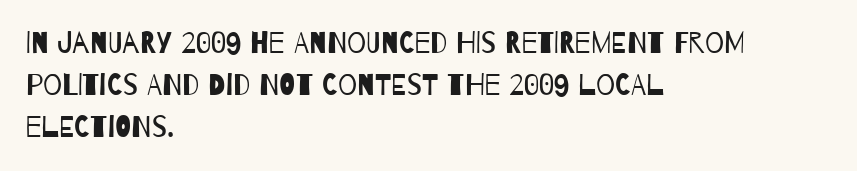
Q: Is the text bold? A: No.
Q: Is the typeface a serif or a sans-serif typeface? A: Sans-serif.
Q: Is the text underlined? A: No.
Q: How is the paragraph aligned? A: Left-aligned.
Q: Is the spacing between letters normal or unusually wide? A: Normal.
Q: Is the spacing between lines tight, normal or loose? A: Normal.
Q: Width (condensed, normal, or wide)? A: Condensed.
Q: Stroke contrast? A: Low.
Q: x-height? A: Large.
Q: Monospaced? A: No.
